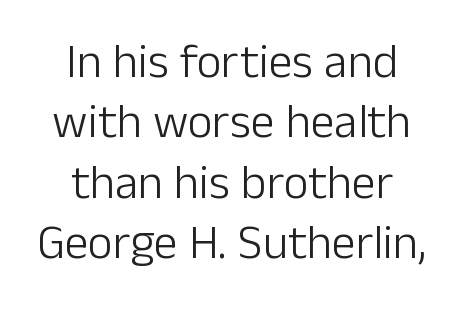
Q: Is the text bold? A: No.
Q: Is the text italic (slanted)? A: No, it is upright.
Q: Is the typeface a serif or a sans-serif typeface? A: Sans-serif.
Q: Is the text underlined? A: No.
Q: How is the paragraph aligned? A: Centered.
Q: Is the spacing between letters normal or unusually wide? A: Normal.
Q: Is the spacing between lines tight, normal or loose? A: Normal.
Q: Width (condensed, normal, or wide)? A: Normal.
Q: Stroke contrast? A: Low.
Q: x-height? A: Medium.
Q: Monospaced? A: No.
